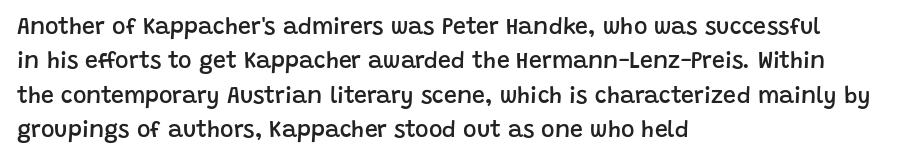
The image shows 23 px text type, upright; set left-aligned, normal line spacing (1.49x), normal letter spacing, not underlined.
